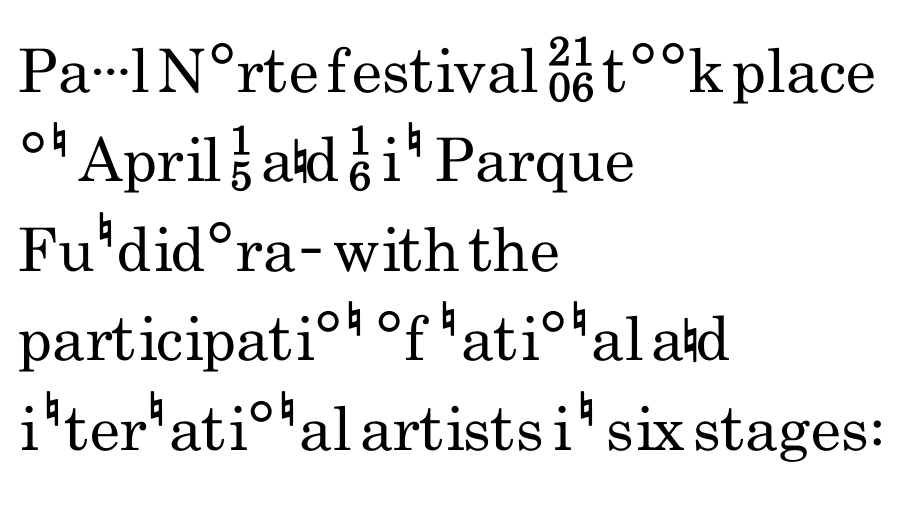
The image shows 60 px regular-weight, condensed sans-serif type, upright; set left-aligned, normal line spacing (1.49x), normal letter spacing, not underlined; low stroke contrast and a small x-height.
